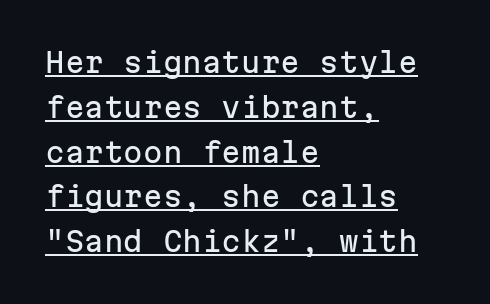
{"serif": "no", "italic": "no", "width": "normal", "stroke_contrast": "low", "x_height": "medium", "monospaced": "yes", "underline": "yes", "align": "left", "line_spacing": "normal", "line_spacing_ratio": 1.6, "letter_spacing": "normal", "letter_spacing_em": 0.0, "glyph_px": 28}
